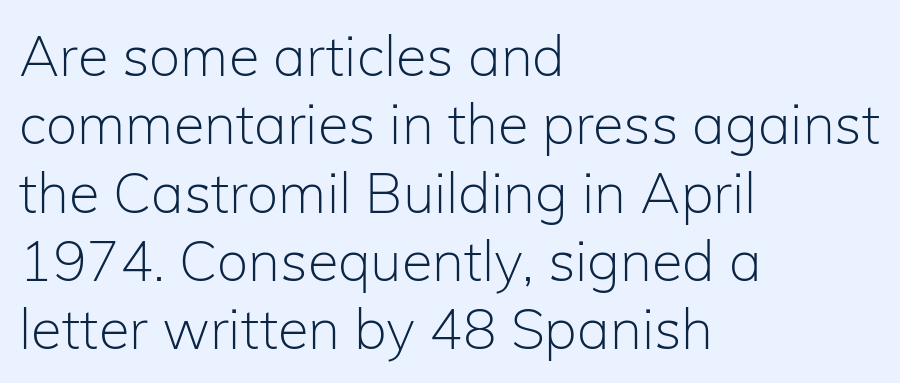
Q: Is the text bold? A: No.
Q: Is the text italic (slanted)? A: No, it is upright.
Q: Is the typeface a serif or a sans-serif typeface? A: Sans-serif.
Q: Is the text underlined? A: No.
Q: How is the paragraph aligned? A: Left-aligned.
Q: Is the spacing between letters normal or unusually wide? A: Normal.
Q: Width (condensed, normal, or wide)? A: Normal.
Q: Stroke contrast? A: Low.
Q: x-height? A: Medium.
Q: Monospaced? A: No.
